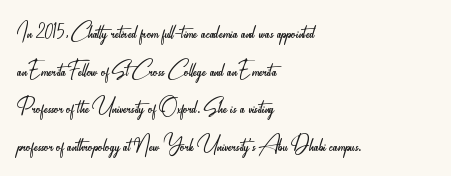
Each line starts at the same left margin while the right side varies. The baseline area is clear. Look at the bottom of the vertical strokes: they stop flat, with no serifs. The strokes carry an ordinary text weight at most. Normally led — the rows are evenly, conventionally spaced.
